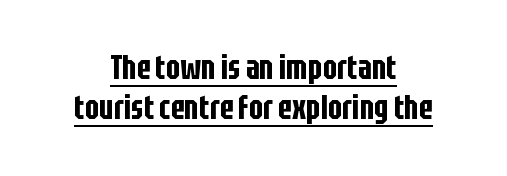
A student would call this center alignment; a typographer would say set centered. Tracking value appears to be zero — textbook default spacing. The letters advance in unequal steps, a hallmark of proportional type. This is the regular roman posture of the typeface. Note: no serifs on the glyphs.
